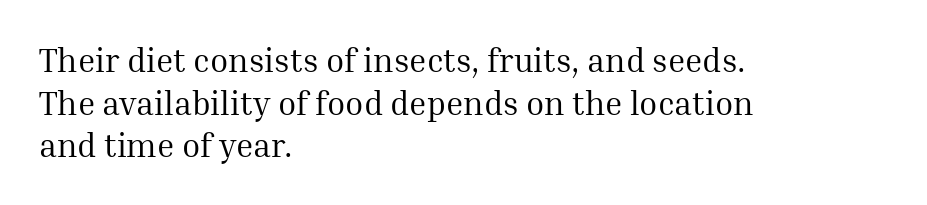
Q: Is the text bold? A: No.
Q: Is the text italic (slanted)? A: No, it is upright.
Q: Is the typeface a serif or a sans-serif typeface? A: Serif.
Q: Is the text underlined? A: No.
Q: How is the paragraph aligned? A: Left-aligned.
Q: Is the spacing between letters normal or unusually wide? A: Normal.
Q: Is the spacing between lines tight, normal or loose? A: Normal.
Q: Width (condensed, normal, or wide)? A: Normal.
Q: Stroke contrast? A: Medium.
Q: x-height? A: Medium.
Q: Monospaced? A: No.
